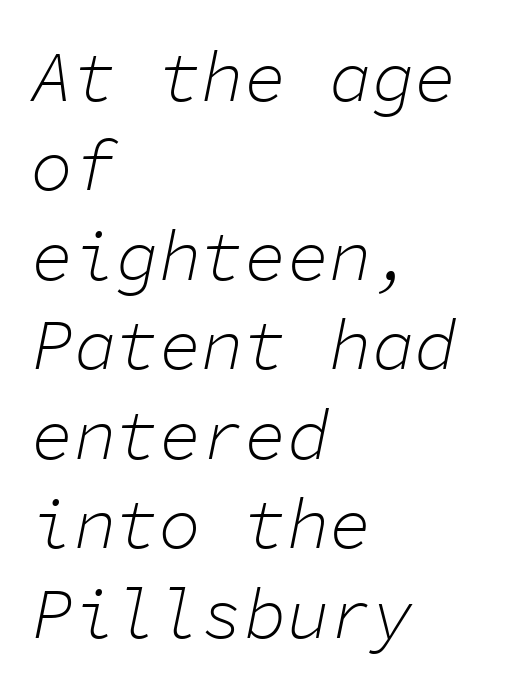
Any mark beneath the type? The region is blank. The lines sit at an ordinary, default distance from one another. The letters look calm and open, with moderate or lighter stems. Think of a typewriter: that constant character pitch is what you see here. Horizontally, the lines are justified to the leading edge only.
